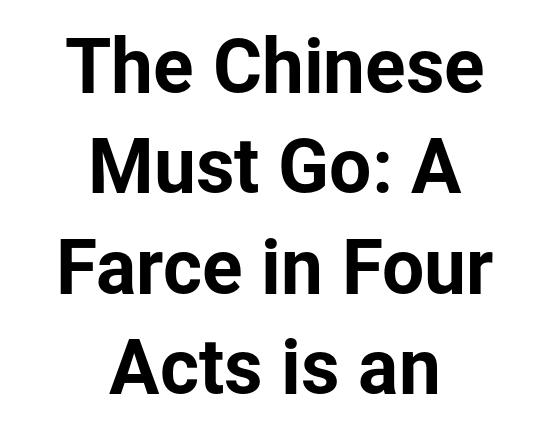
Is the block centered? Yes — each line is placed symmetrically about the middle. Descender tails drop into unmarked territory. In terms of leading, this rendering sits right in the middle. To sum up the face: it is a sans, with no serifs. Short note: letters normally spaced.
